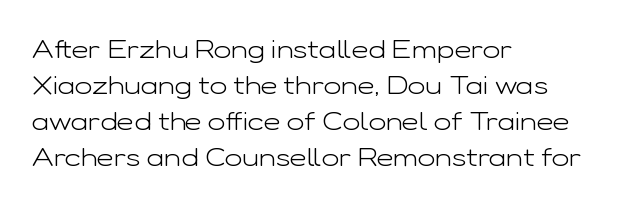
The image shows 26 px text type, upright; set left-aligned, normal line spacing (1.39x), normal letter spacing, not underlined.
